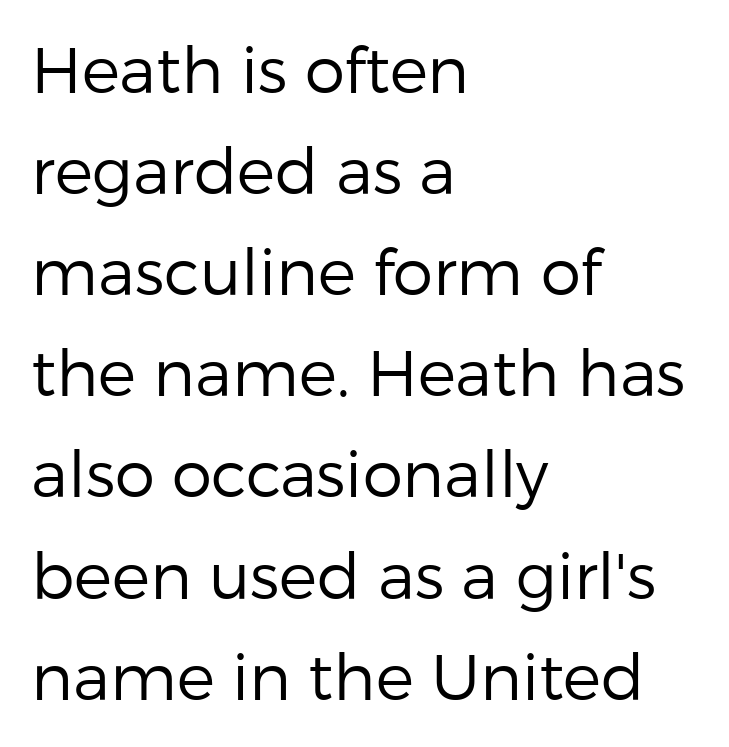
Lines of text with bare space underneath. A typesetter would label this face a sans. A normal amount of white space separates one row of letters from the next. The horizontal fit of the characters is conventional and even. In terms of posture, this sample is upright. Note the varied advance widths — an 'i' is clearly narrower than an 'm'.
